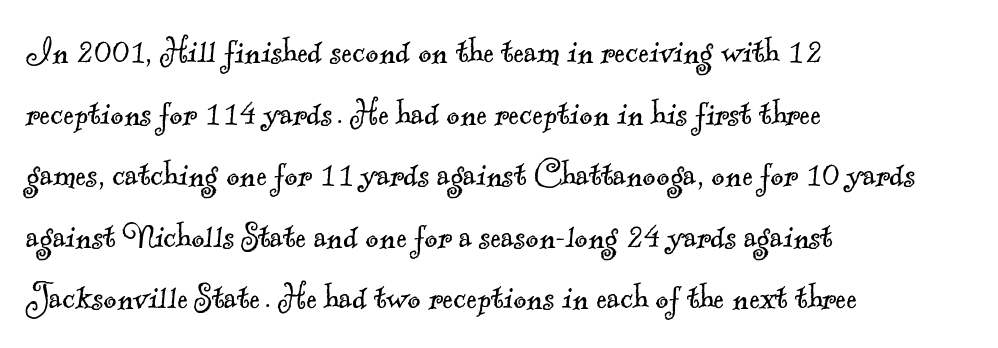
Whoever set this chose a conventional vertical rhythm. How are the letters spaced? Ordinarily, with no added tracking. The lines in this sample share a left origin and differ only in where they stop. Letterform terminals end in serifs throughout the passage. Underline: absent.
